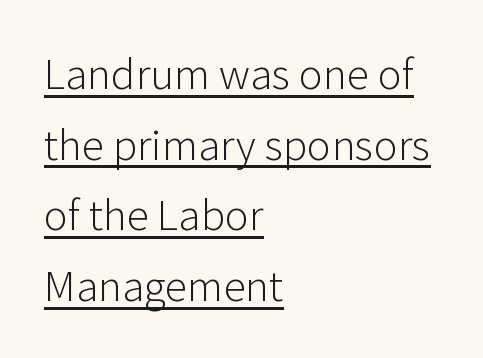
{"serif": "no", "italic": "no", "bold": "no", "weight": "light", "width": "normal", "stroke_contrast": "low", "x_height": "medium", "monospaced": "no", "underline": "yes", "align": "left", "line_spacing": "normal", "line_spacing_ratio": 1.57, "letter_spacing": "normal", "letter_spacing_em": 0.0, "glyph_px": 45}
